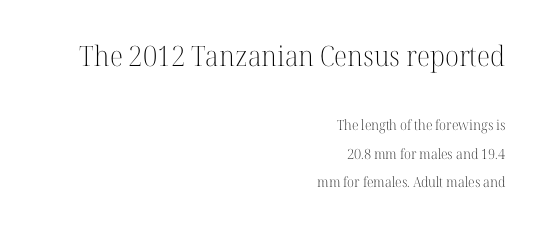
Q: Is the text bold? A: No.
Q: Is the text italic (slanted)? A: No, it is upright.
Q: Is the typeface a serif or a sans-serif typeface? A: Serif.
Q: Is the text underlined? A: No.
Q: How is the paragraph aligned? A: Right-aligned.
Q: Is the spacing between letters normal or unusually wide? A: Normal.
Q: Is the spacing between lines tight, normal or loose? A: Loose.
Q: Which block of text is set in a larger size, the first (top) or the second (bottom)? A: The first (top) one.
Q: Width (condensed, normal, or wide)? A: Normal.
Q: Stroke contrast? A: High.
Q: x-height? A: Medium.
Q: Monospaced? A: No.
